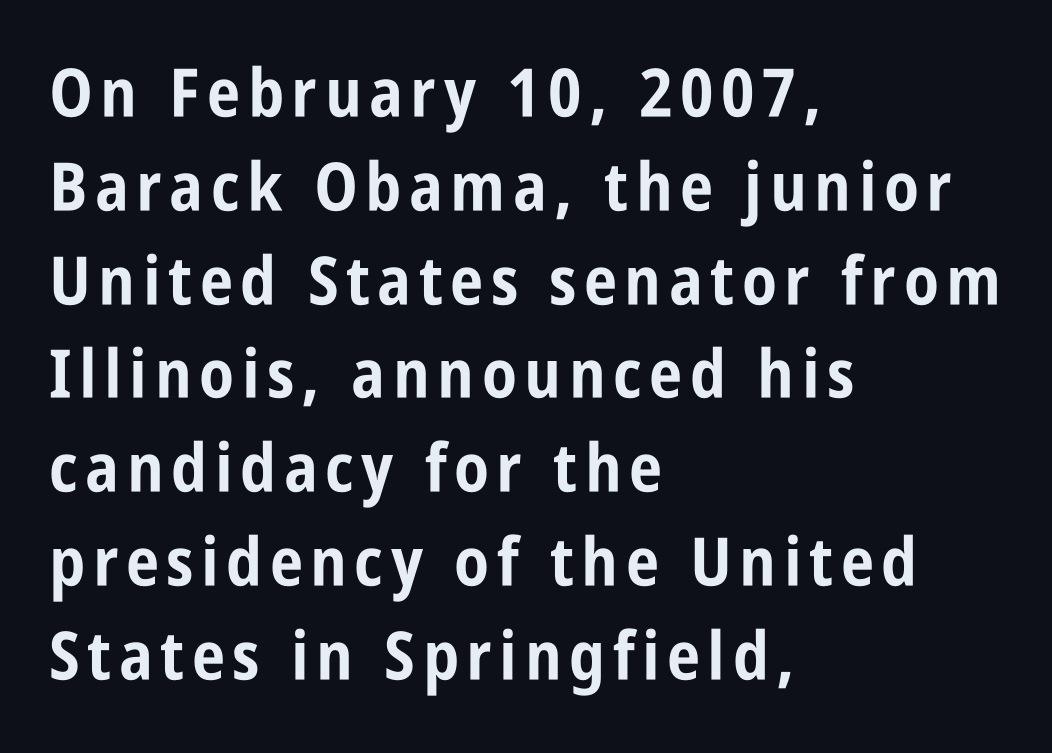
Q: Is the text bold? A: Yes.
Q: Is the text italic (slanted)? A: No, it is upright.
Q: Is the typeface a serif or a sans-serif typeface? A: Sans-serif.
Q: Is the text underlined? A: No.
Q: How is the paragraph aligned? A: Left-aligned.
Q: Is the spacing between lines tight, normal or loose? A: Normal.
Q: Width (condensed, normal, or wide)? A: Condensed.
Q: Stroke contrast? A: Low.
Q: x-height? A: Large.
Q: Monospaced? A: No.
